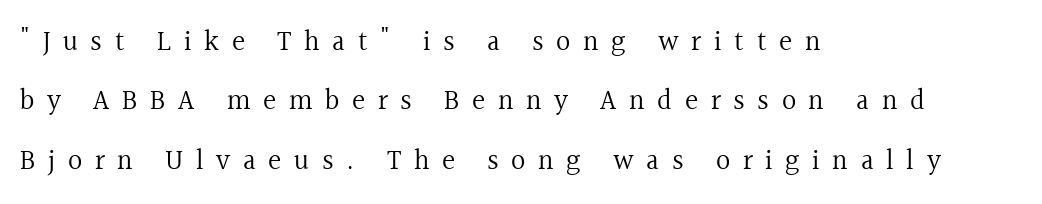
The image shows 28 px regular-weight serif type, upright; set left-aligned, loose line spacing (2.12x), unusually wide letter spacing (+0.45 em), not underlined; a medium x-height.
